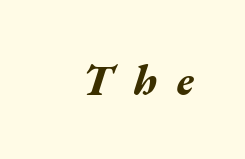
Weight check: bold — yes, fully. Compared with ordinary roman type, these characters are visibly tilted. Varying glyph widths throughout — classic text-font behaviour. Check under the words: just untouched page. You could only call the tracking loose — the letters float apart.
